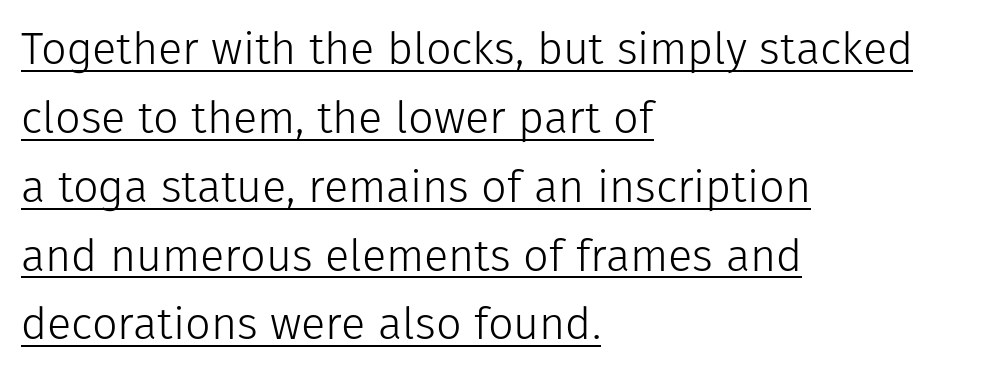
The image shows 45 px light sans-serif type, upright; set left-aligned, normal line spacing (1.53x), normal letter spacing, underlined; low stroke contrast and a medium x-height.
